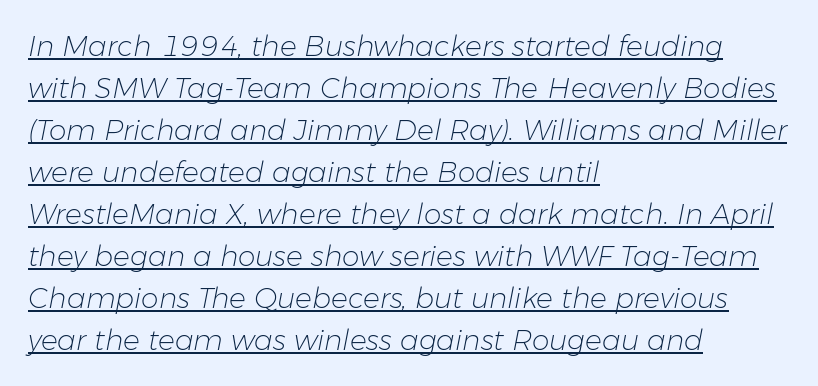
{"italic": "yes", "lean": "right", "slant_degrees": 11, "bold": "no", "weight": "light", "width": "normal", "stroke_contrast": "low", "x_height": "medium", "monospaced": "no", "underline": "yes", "align": "left", "line_spacing": "normal", "line_spacing_ratio": 1.5, "letter_spacing": "normal", "letter_spacing_em": 0.0, "glyph_px": 28}
